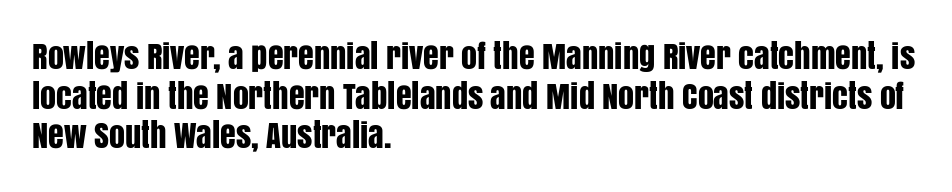
{"serif": "no", "italic": "no", "width": "condensed", "stroke_contrast": "low", "x_height": "large", "monospaced": "no", "underline": "no", "align": "left", "line_spacing_ratio": 1.24, "letter_spacing": "normal", "letter_spacing_em": 0.0, "glyph_px": 32}
